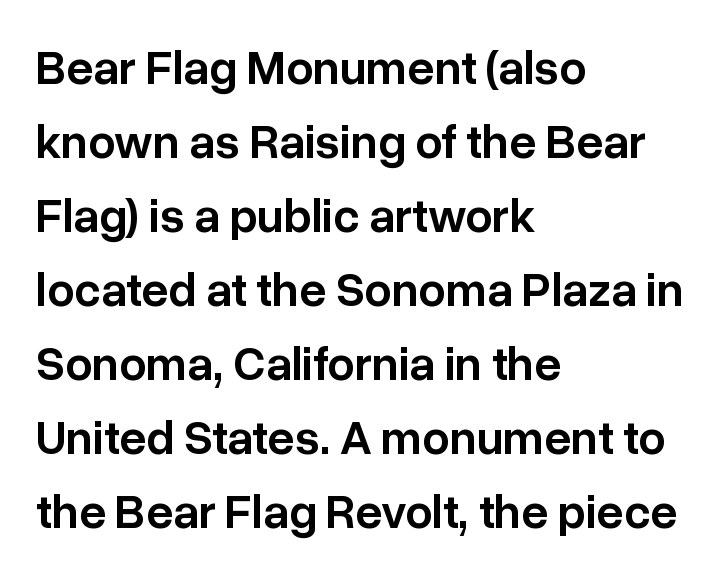
Q: Is the text bold? A: Semi-bold.
Q: Is the text italic (slanted)? A: No, it is upright.
Q: Is the typeface a serif or a sans-serif typeface? A: Sans-serif.
Q: Is the text underlined? A: No.
Q: How is the paragraph aligned? A: Left-aligned.
Q: Is the spacing between letters normal or unusually wide? A: Normal.
Q: Is the spacing between lines tight, normal or loose? A: Normal.
Q: Width (condensed, normal, or wide)? A: Normal.
Q: Stroke contrast? A: Low.
Q: x-height? A: Medium.
Q: Monospaced? A: No.
